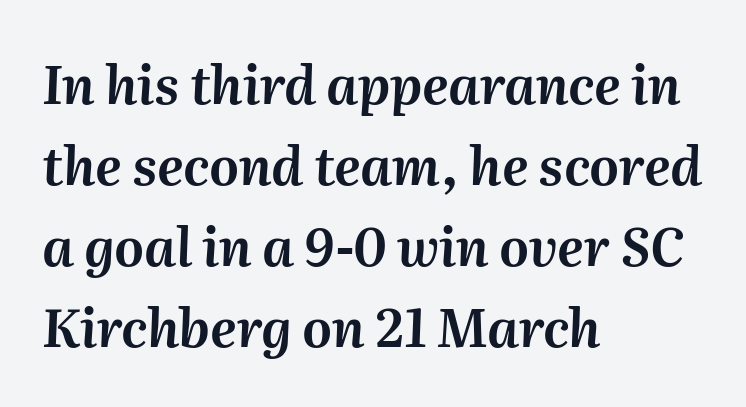
The image shows 52 px text type, italic (leaning right); set left-aligned, normal line spacing (1.56x), normal letter spacing, not underlined; medium stroke contrast and a medium x-height.
